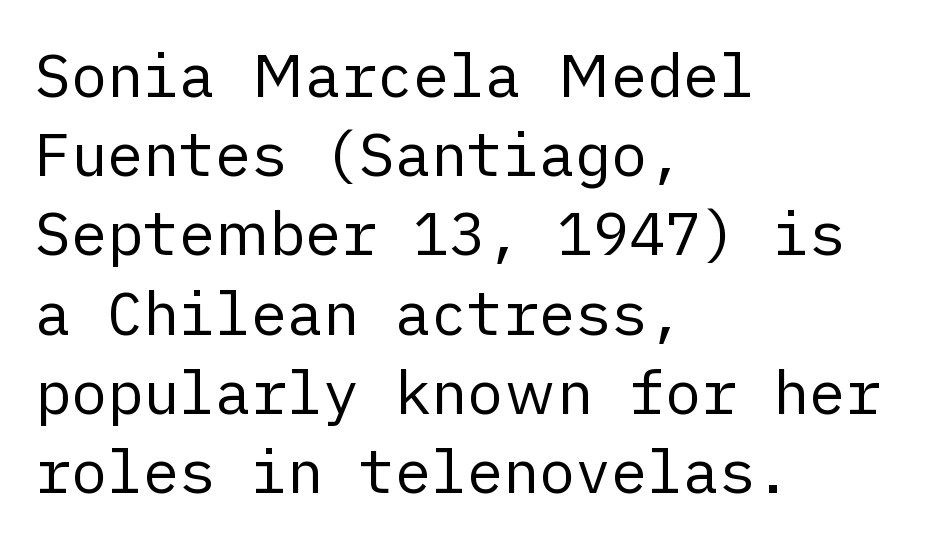
The image shows 60 px regular-weight sans-serif type, upright; set left-aligned, normal line spacing (1.32x), normal letter spacing, not underlined; low stroke contrast and a medium x-height.
